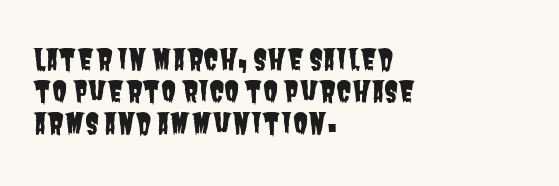
Here the designer chose a conventional face with non-uniform glyph widths. Words float on clear page, feet unadorned. The type family on display is of the sans-serif kind. No extra tracking has been applied to these lines. Compared with typical paragraphs, the rows here are closer together. Caption: multi-line text, flush left, ragged right.
